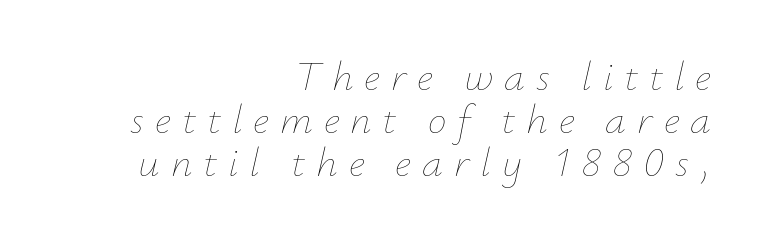
The image shows 42 px thin type, italic (leaning right); set right-aligned, tight line spacing (1.02x), unusually wide letter spacing (+0.26 em), not underlined; low stroke contrast and a small x-height.
